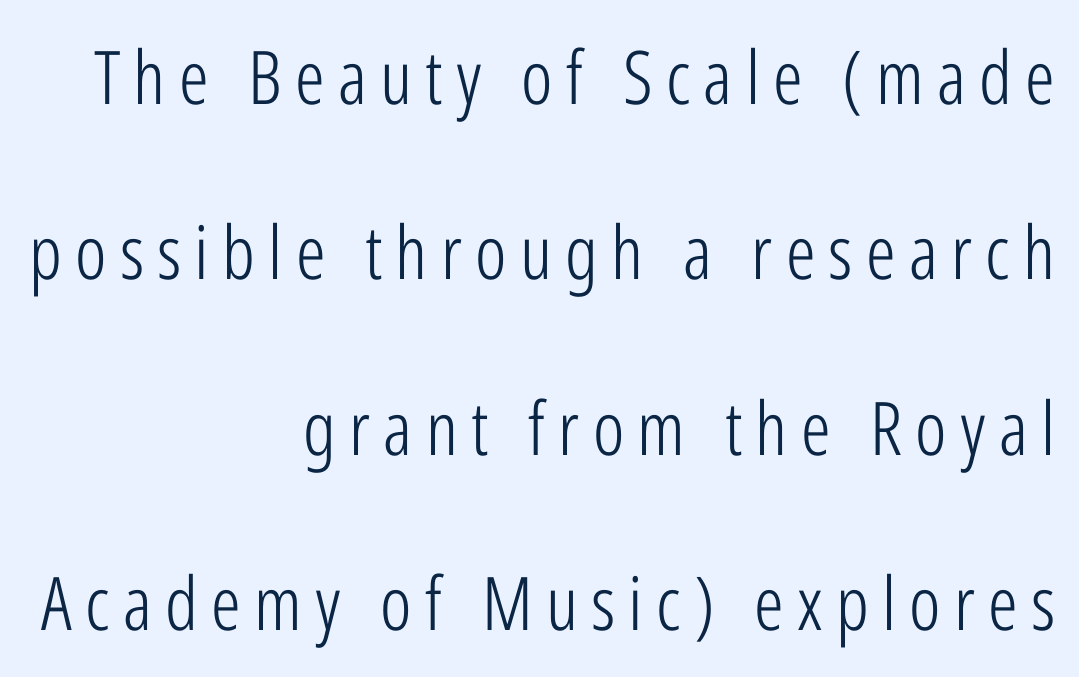
{"serif": "no", "italic": "no", "bold": "no", "weight": "light", "width": "condensed", "stroke_contrast": "low", "x_height": "medium", "monospaced": "no", "underline": "no", "align": "right", "line_spacing": "loose", "line_spacing_ratio": 2.37, "glyph_px": 74}
